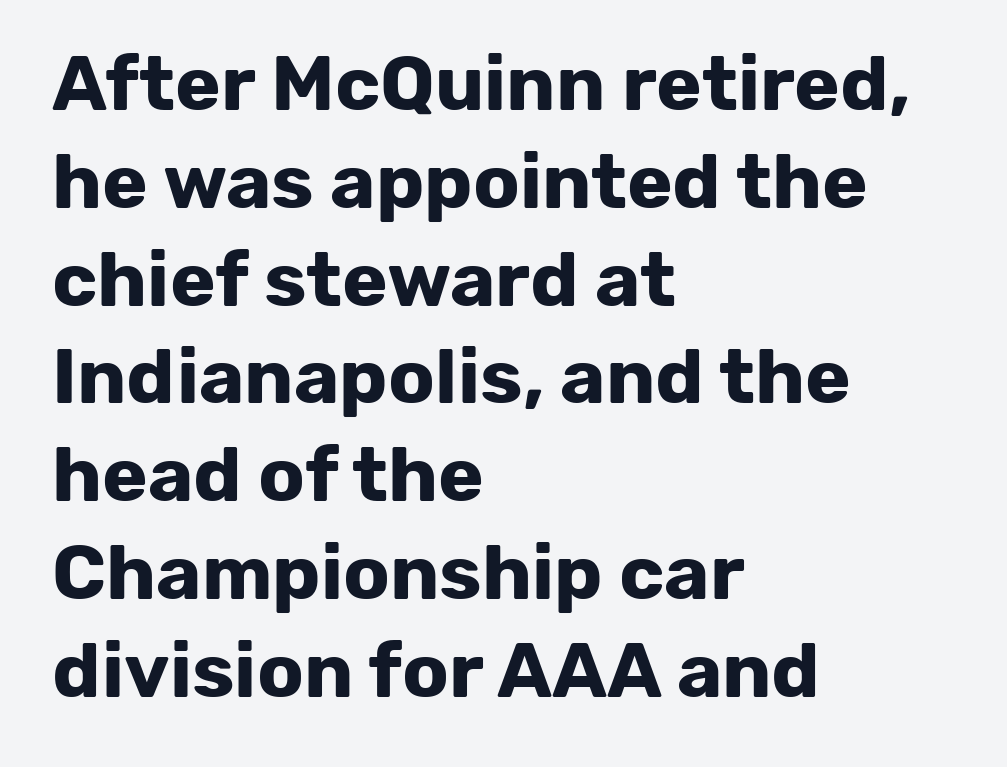
The image shows 77 px bold sans-serif type, upright; set left-aligned, normal line spacing (1.27x), normal letter spacing, not underlined; low stroke contrast and a medium x-height.
